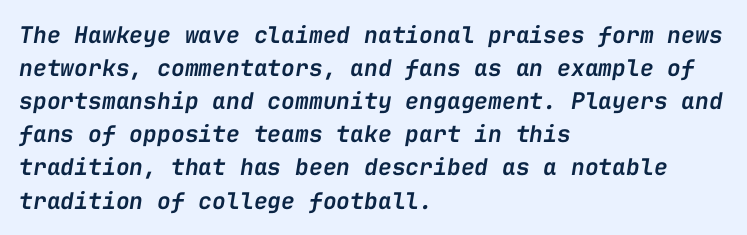
{"italic": "yes", "lean": "right", "slant_degrees": 9, "bold": "semi", "underline": "no", "align": "left", "line_spacing": "normal", "line_spacing_ratio": 1.44, "letter_spacing": "normal", "letter_spacing_em": 0.0, "glyph_px": 23}
